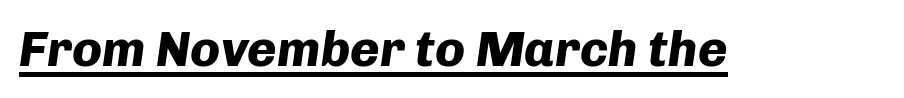
Q: Is the text bold? A: Yes.
Q: Is the text italic (slanted)? A: Yes, it leans right by about 8 degrees.
Q: Is the text underlined? A: Yes.
Q: Is the spacing between letters normal or unusually wide? A: Normal.
Q: Width (condensed, normal, or wide)? A: Normal.
Q: Stroke contrast? A: Low.
Q: x-height? A: Medium.
Q: Monospaced? A: No.
